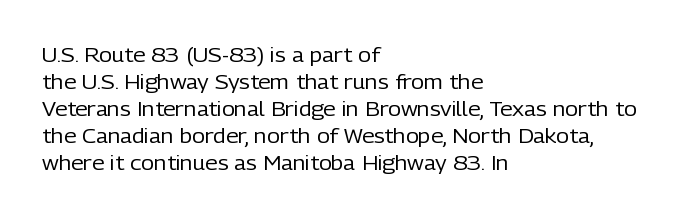
Q: Is the text bold? A: No.
Q: Is the text italic (slanted)? A: No, it is upright.
Q: Is the text underlined? A: No.
Q: How is the paragraph aligned? A: Left-aligned.
Q: Is the spacing between letters normal or unusually wide? A: Normal.
Q: Is the spacing between lines tight, normal or loose? A: Normal.
